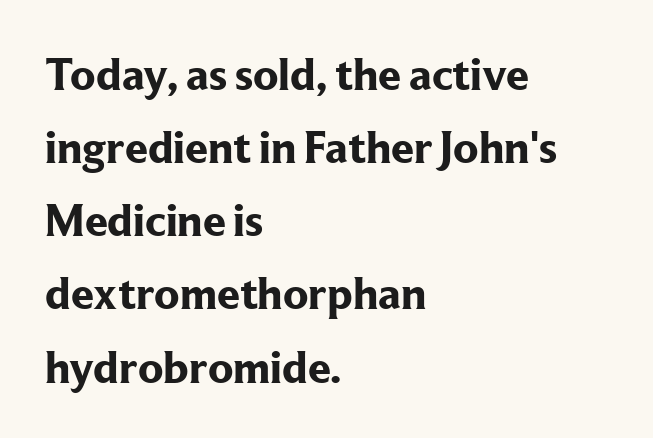
Each letter keeps its own natural width here, so spacing adapts to shape. How are the letters spaced? Ordinarily, with no added tracking. This rendering uses left alignment, leaving the right contour irregular. Regarding serifs, this sample has them. Vertical strokes here are truly vertical. The rows are spaced the way most documents space them.
